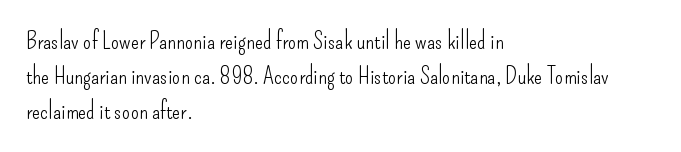
The image shows 24 px text type, upright; set left-aligned, normal line spacing (1.45x), normal letter spacing, not underlined.
